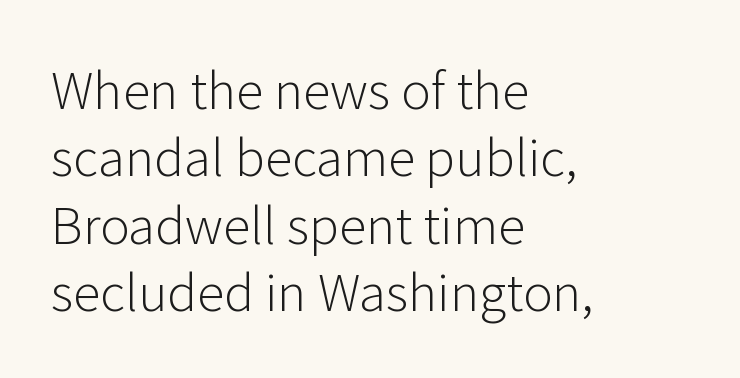
Summary of weight: not heavy and not bold. Grotesque or geometric, the face here clearly has no serifs. Rendered with straight, roman letterforms. The typesetter chose a ragged-right arrangement here. Inter-character spacing is left at the font's built-in metrics. This sample has the flowing, uneven cadence of proportional lettering.
